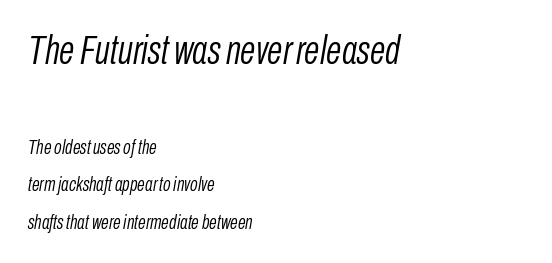
Q: Is the text bold? A: No.
Q: Is the text italic (slanted)? A: Yes, it leans right by about 10 degrees.
Q: Is the text underlined? A: No.
Q: How is the paragraph aligned? A: Left-aligned.
Q: Is the spacing between letters normal or unusually wide? A: Normal.
Q: Which block of text is set in a larger size, the first (top) or the second (bottom)? A: The first (top) one.
Q: Width (condensed, normal, or wide)? A: Condensed.
Q: Stroke contrast? A: Low.
Q: x-height? A: Medium.
Q: Monospaced? A: No.
